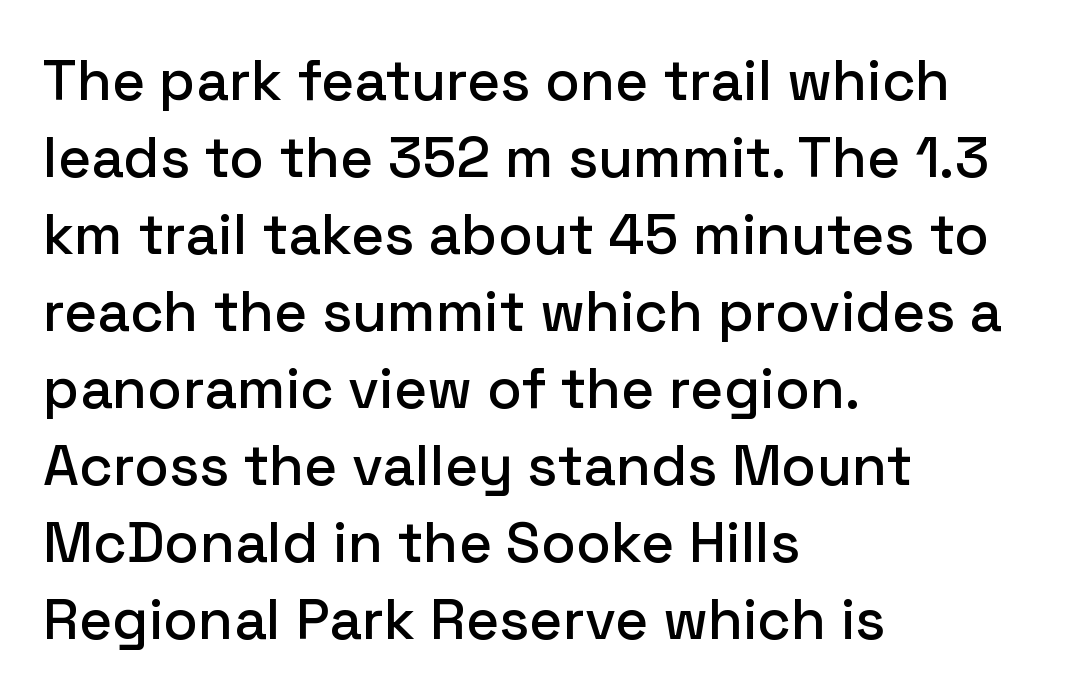
Q: Is the text italic (slanted)? A: No, it is upright.
Q: Is the typeface a serif or a sans-serif typeface? A: Sans-serif.
Q: Is the text underlined? A: No.
Q: How is the paragraph aligned? A: Left-aligned.
Q: Is the spacing between letters normal or unusually wide? A: Normal.
Q: Is the spacing between lines tight, normal or loose? A: Normal.
Q: Width (condensed, normal, or wide)? A: Normal.
Q: Stroke contrast? A: Low.
Q: x-height? A: Medium.
Q: Monospaced? A: No.
